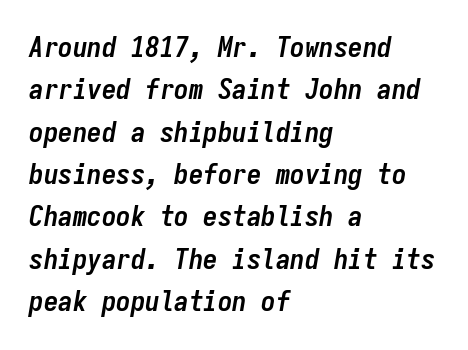
Q: Is the text bold? A: Yes.
Q: Is the text italic (slanted)? A: Yes, it leans right by about 9 degrees.
Q: Is the text underlined? A: No.
Q: How is the paragraph aligned? A: Left-aligned.
Q: Is the spacing between letters normal or unusually wide? A: Normal.
Q: Is the spacing between lines tight, normal or loose? A: Normal.
Q: Width (condensed, normal, or wide)? A: Condensed.
Q: Stroke contrast? A: Low.
Q: x-height? A: Medium.
Q: Monospaced? A: Yes.
